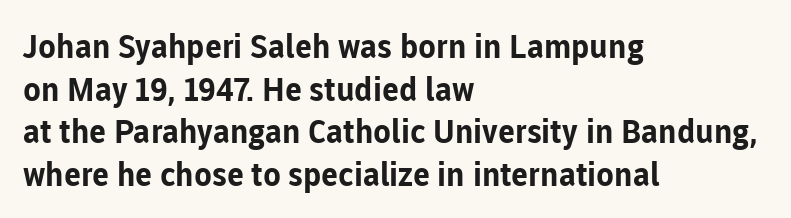
Q: Is the text bold? A: Yes.
Q: Is the text italic (slanted)? A: No, it is upright.
Q: Is the typeface a serif or a sans-serif typeface? A: Sans-serif.
Q: Is the text underlined? A: No.
Q: How is the paragraph aligned? A: Left-aligned.
Q: Is the spacing between letters normal or unusually wide? A: Normal.
Q: Is the spacing between lines tight, normal or loose? A: Normal.
Q: Width (condensed, normal, or wide)? A: Normal.
Q: Stroke contrast? A: Low.
Q: x-height? A: Medium.
Q: Monospaced? A: No.
